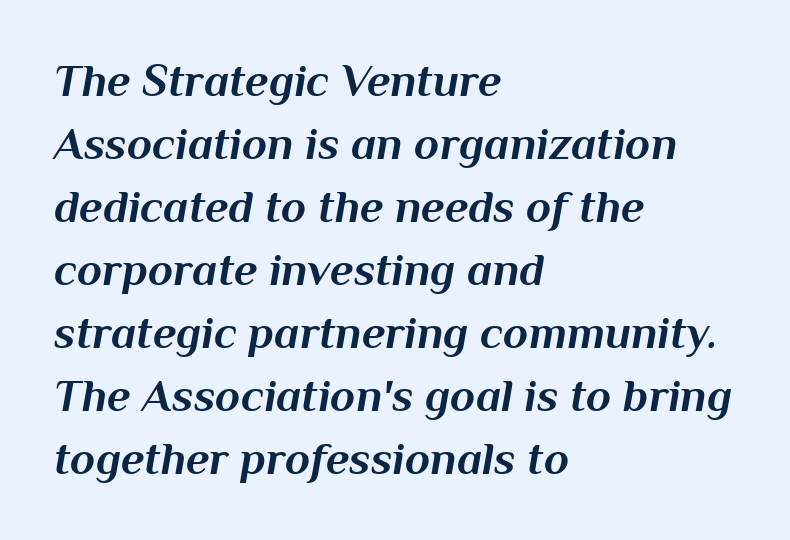
{"italic": "yes", "lean": "right", "slant_degrees": 10, "bold": "yes", "weight": "bold", "width": "normal", "stroke_contrast": "medium", "x_height": "medium", "monospaced": "no", "underline": "no", "align": "left", "line_spacing": "normal", "line_spacing_ratio": 1.37, "letter_spacing": "normal", "letter_spacing_em": 0.0, "glyph_px": 46}
